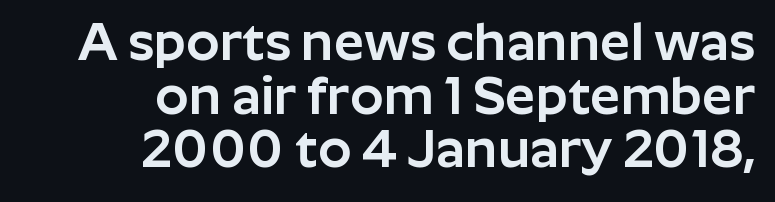
Q: Is the text italic (slanted)? A: No, it is upright.
Q: Is the typeface a serif or a sans-serif typeface? A: Sans-serif.
Q: Is the text underlined? A: No.
Q: How is the paragraph aligned? A: Right-aligned.
Q: Is the spacing between letters normal or unusually wide? A: Normal.
Q: Is the spacing between lines tight, normal or loose? A: Tight.
Q: Width (condensed, normal, or wide)? A: Normal.
Q: Stroke contrast? A: Low.
Q: x-height? A: Medium.
Q: Monospaced? A: No.
